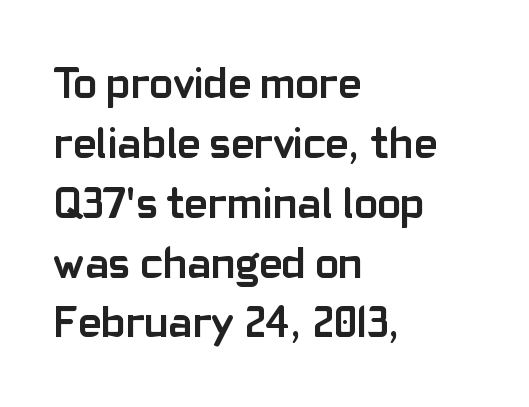
{"serif": "no", "italic": "no", "bold": "yes", "weight": "semibold", "width": "normal", "stroke_contrast": "low", "x_height": "medium", "monospaced": "no", "underline": "no", "align": "left", "line_spacing": "normal", "line_spacing_ratio": 1.36, "letter_spacing": "normal", "letter_spacing_em": 0.0, "glyph_px": 44}
